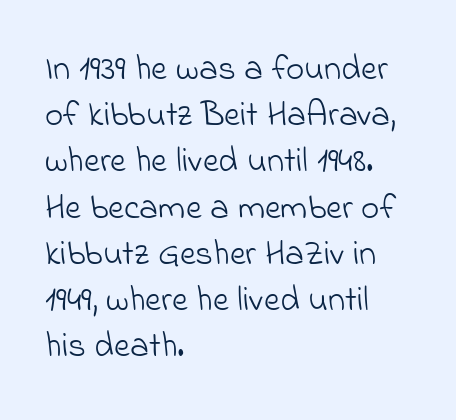
The image shows 35 px light sans-serif type; set left-aligned, normal line spacing (1.32x), normal letter spacing, not underlined; low stroke contrast and a small x-height.
